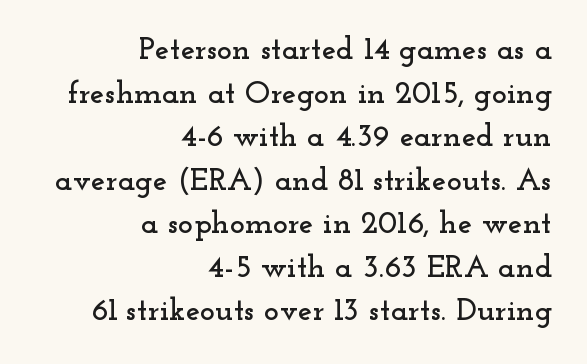
The image shows 32 px wide serif type, upright; set right-aligned, normal line spacing (1.36x), normal letter spacing, not underlined; low stroke contrast and a small x-height.
